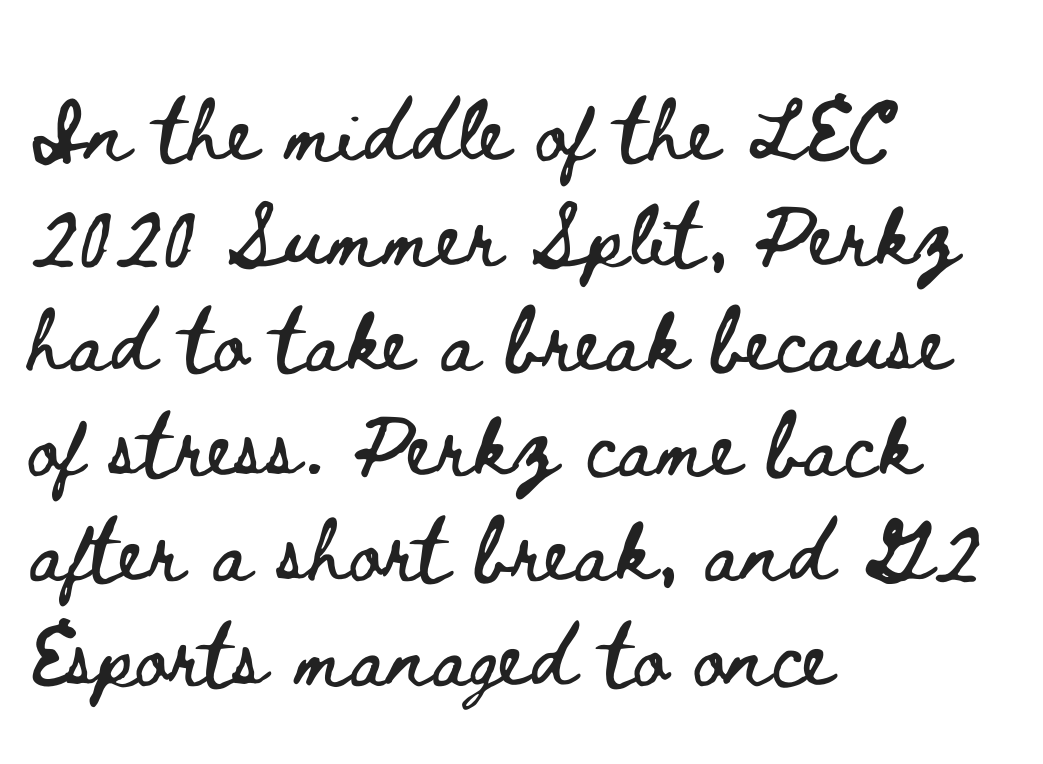
Q: Is the text italic (slanted)? A: Yes.
Q: Is the text underlined? A: No.
Q: How is the paragraph aligned? A: Left-aligned.
Q: Is the spacing between letters normal or unusually wide? A: Normal.
Q: Is the spacing between lines tight, normal or loose? A: Normal.
Q: Width (condensed, normal, or wide)? A: Wide.
Q: Stroke contrast? A: Low.
Q: x-height? A: Small.
Q: Monospaced? A: No.
